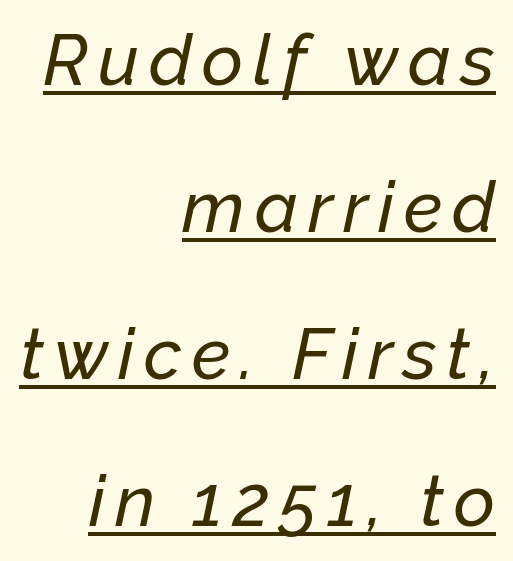
The image shows 71 px text type, italic (leaning right); set right-aligned, loose line spacing (2.07x), underlined; low stroke contrast and a medium x-height.
